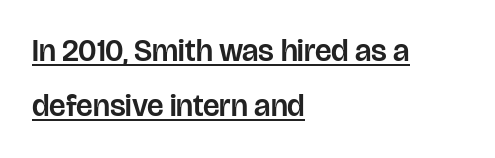
The image shows 31 px sans-serif type, upright; set left-aligned, line spacing 1.79x, normal letter spacing, underlined; low stroke contrast and a large x-height.
